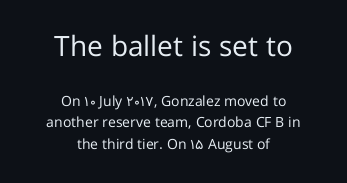
{"serif": "no", "italic": "no", "bold": "no", "weight": "regular", "width": "normal", "stroke_contrast": "low", "x_height": "medium", "monospaced": "no", "underline": "no", "align": "center", "line_spacing": "normal", "line_spacing_ratio": 1.52, "letter_spacing": "normal", "letter_spacing_em": 0.0, "larger_block": "first", "size_ratio": 2.0, "glyph_px": 28}
